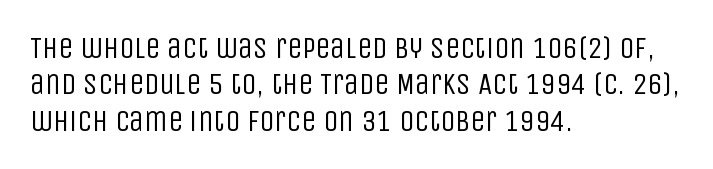
Does the type have serifs? No, each stem ends abruptly. Do the letters lean? They stand straight. All the whitespace from short lines collects on the right. Decoration check: the copy has no underline. Tracking here is standard; glyphs follow each other at the usual distance.
